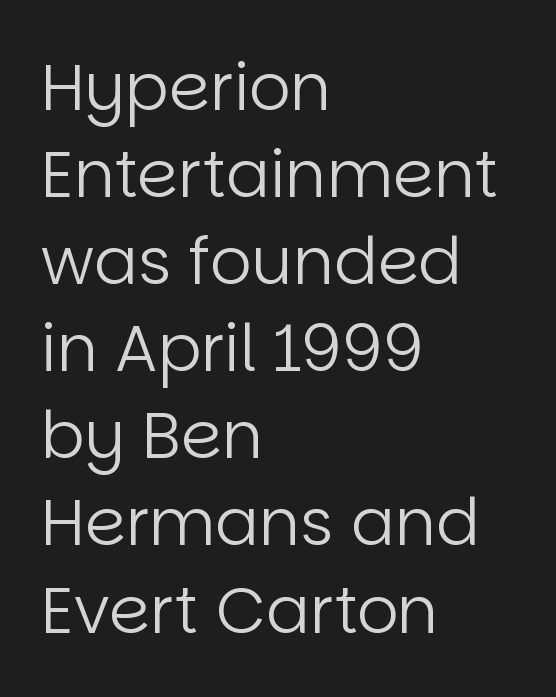
The image shows 65 px regular-weight sans-serif type, upright; set left-aligned, normal line spacing (1.34x), normal letter spacing, not underlined; low stroke contrast and a large x-height.
